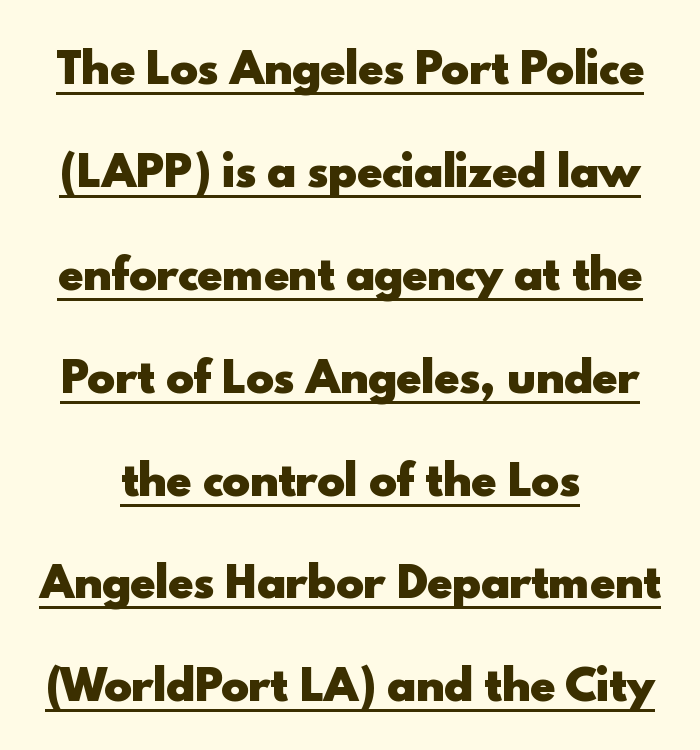
Vertical spacing — loose. Does the weight exceed regular? Yes, all the way to bold. Each letter's strokes conclude bluntly, with no projecting serifs. Somebody hit Ctrl+U on this one — the words are underlined. Is there any slant? The stems are plumb. Spacing verdict: proportional, widths tailored to each character.
